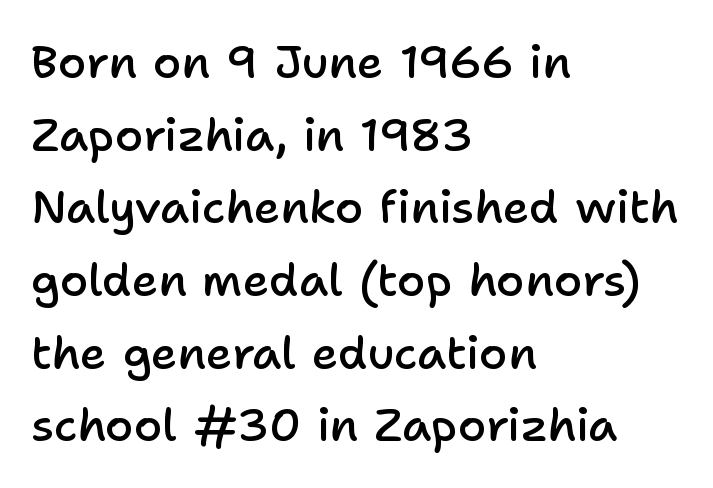
The image shows 46 px semibold sans-serif type, upright; set left-aligned, normal line spacing (1.58x), normal letter spacing, not underlined; low stroke contrast and a medium x-height.
